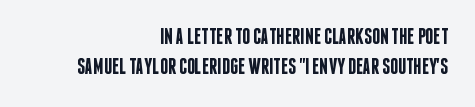
{"italic": "no", "bold": "semi", "underline": "no", "align": "right", "line_spacing": "normal", "line_spacing_ratio": 1.36, "letter_spacing": "normal", "letter_spacing_em": 0.0, "glyph_px": 22}
